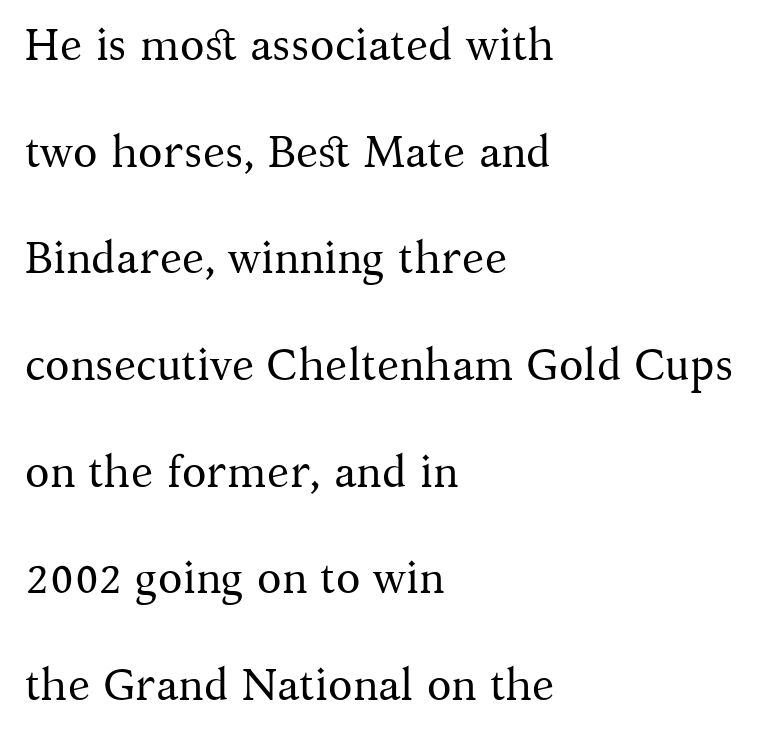
Q: Is the text bold? A: No.
Q: Is the text italic (slanted)? A: No, it is upright.
Q: Is the typeface a serif or a sans-serif typeface? A: Serif.
Q: Is the text underlined? A: No.
Q: How is the paragraph aligned? A: Left-aligned.
Q: Is the spacing between letters normal or unusually wide? A: Normal.
Q: Is the spacing between lines tight, normal or loose? A: Loose.
Q: Width (condensed, normal, or wide)? A: Normal.
Q: Stroke contrast? A: Medium.
Q: x-height? A: Medium.
Q: Monospaced? A: No.
